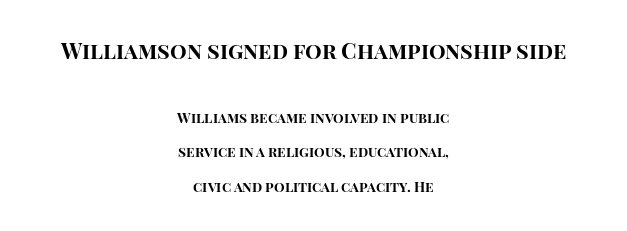
Bare-footed words on every line. The gaps between neighbouring characters are ordinary and unremarkable. A great deal of white space separates one row of letters from the next. Every row of glyphs is offset so its center matches the block's center.
